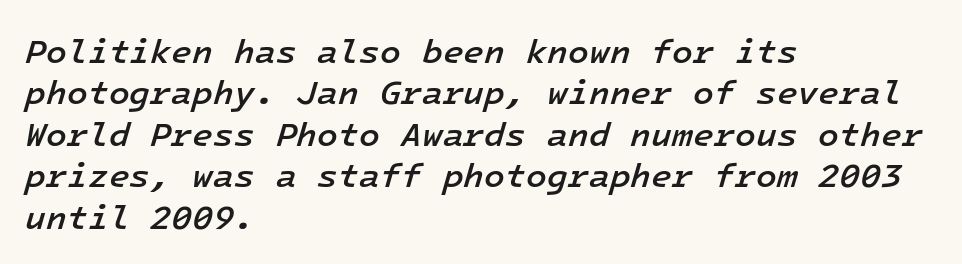
The image shows 34 px semibold type, italic (leaning right), monospaced; set left-aligned, line spacing 1.22x, normal letter spacing, not underlined; low stroke contrast and a medium x-height.
